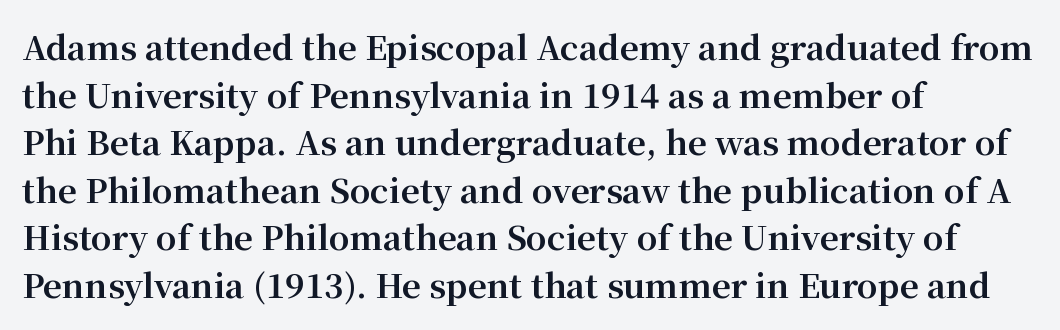
Q: Is the text bold? A: Yes.
Q: Is the text italic (slanted)? A: No, it is upright.
Q: Is the typeface a serif or a sans-serif typeface? A: Serif.
Q: Is the text underlined? A: No.
Q: How is the paragraph aligned? A: Left-aligned.
Q: Is the spacing between letters normal or unusually wide? A: Normal.
Q: Is the spacing between lines tight, normal or loose? A: Normal.
Q: Width (condensed, normal, or wide)? A: Normal.
Q: Stroke contrast? A: Medium.
Q: x-height? A: Medium.
Q: Monospaced? A: No.
